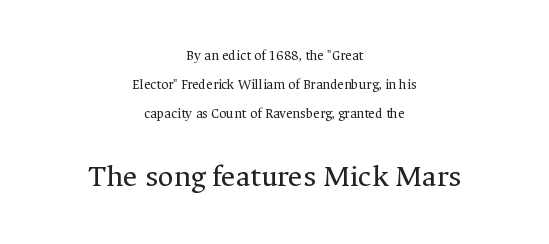
The image shows 31 px regular-weight serif type, upright; set centered, loose line spacing (2.06x), normal letter spacing, not underlined; the second (bottom) block is 2.21x larger; medium stroke contrast and a medium x-height.
